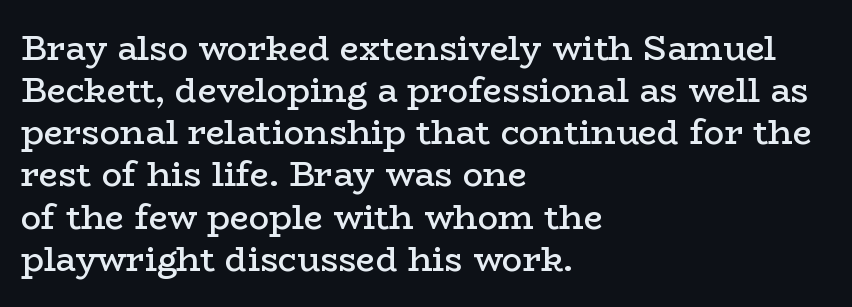
The image shows 34 px semibold, wide serif type, upright; set left-aligned, line spacing 1.24x, normal letter spacing, not underlined; low stroke contrast and a medium x-height.
